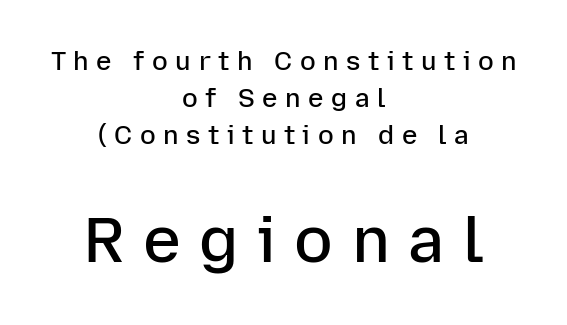
Q: Is the text bold? A: Semi-bold.
Q: Is the text italic (slanted)? A: No, it is upright.
Q: Is the typeface a serif or a sans-serif typeface? A: Sans-serif.
Q: Is the text underlined? A: No.
Q: How is the paragraph aligned? A: Centered.
Q: Is the spacing between letters normal or unusually wide? A: Unusually wide.
Q: Is the spacing between lines tight, normal or loose? A: Normal.
Q: Which block of text is set in a larger size, the first (top) or the second (bottom)? A: The second (bottom) one.
Q: Width (condensed, normal, or wide)? A: Normal.
Q: Stroke contrast? A: Low.
Q: x-height? A: Medium.
Q: Monospaced? A: No.
